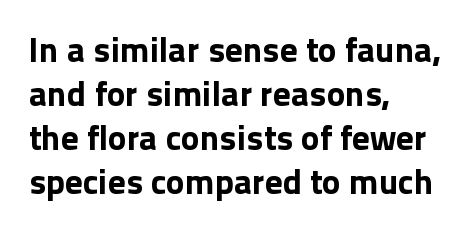
{"serif": "no", "italic": "no", "bold": "yes", "weight": "bold", "width": "normal", "x_height": "medium", "monospaced": "no", "underline": "no", "align": "left", "line_spacing": "normal", "line_spacing_ratio": 1.26, "letter_spacing": "normal", "letter_spacing_em": 0.0, "glyph_px": 35}
